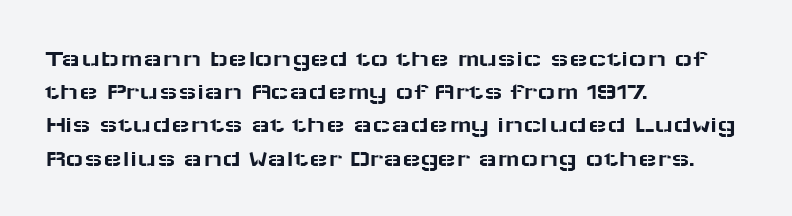
Q: Is the text italic (slanted)? A: No, it is upright.
Q: Is the text underlined? A: No.
Q: How is the paragraph aligned? A: Left-aligned.
Q: Is the spacing between letters normal or unusually wide? A: Normal.
Q: Is the spacing between lines tight, normal or loose? A: Normal.
